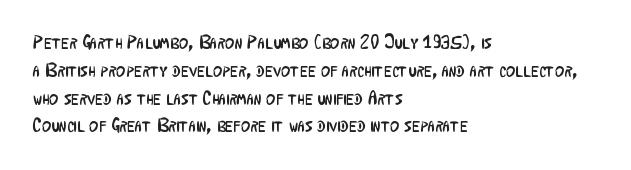
The image shows 20 px text type, upright; set left-aligned, normal line spacing (1.39x), normal letter spacing, not underlined.
